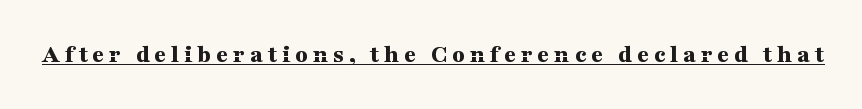
{"italic": "no", "bold": "yes", "underline": "yes", "glyph_px": 26}
